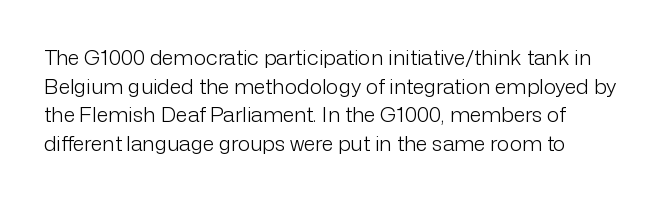
{"italic": "no", "bold": "no", "underline": "no", "align": "left", "line_spacing": "normal", "line_spacing_ratio": 1.36, "letter_spacing": "normal", "letter_spacing_em": 0.0, "glyph_px": 21}
